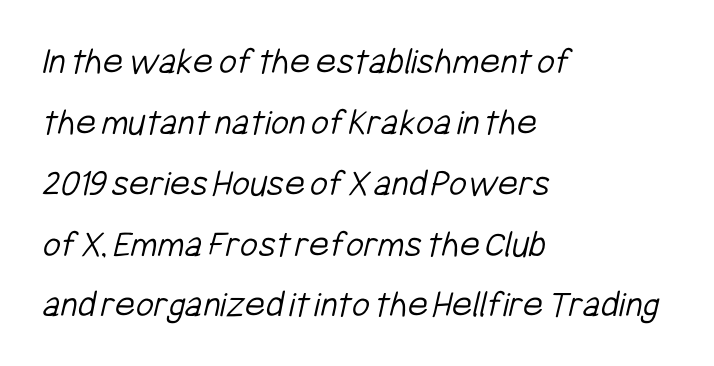
The image shows 39 px light, condensed sans-serif type; set left-aligned, normal line spacing (1.56x), normal letter spacing, not underlined; low stroke contrast and a medium x-height.
